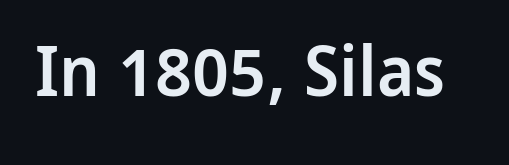
The designer went with a sans here, leaving each stem footless. The specimen reads as upright at a glance. Look at the tracking — it's just the regular setting, nothing added. You could not count columns in this text — the font is proportionally spaced.
